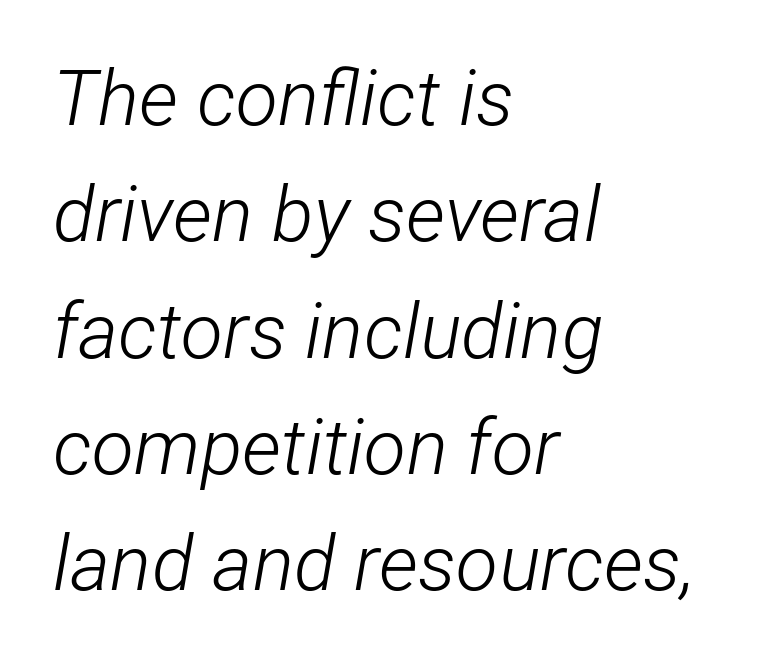
{"italic": "yes", "lean": "right", "slant_degrees": 12, "bold": "no", "weight": "light", "width": "condensed", "stroke_contrast": "low", "x_height": "medium", "monospaced": "no", "underline": "no", "align": "left", "line_spacing": "normal", "line_spacing_ratio": 1.51, "letter_spacing": "normal", "letter_spacing_em": 0.0, "glyph_px": 77}
